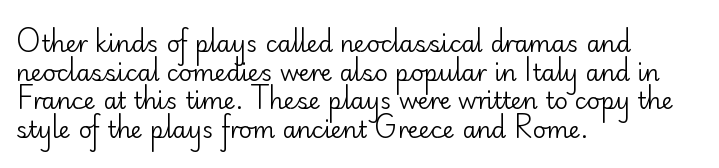
The image shows 23 px text type, upright; set left-aligned, line spacing 1.24x, normal letter spacing, not underlined.
